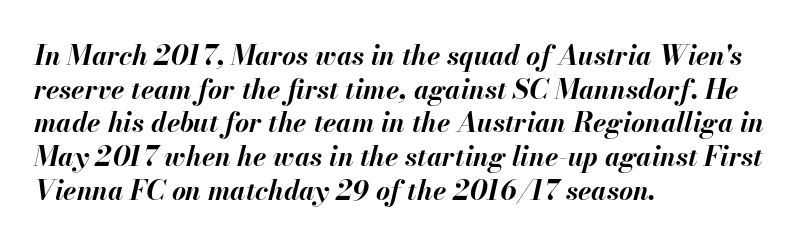
Q: Is the text bold? A: Yes.
Q: Is the text italic (slanted)? A: Yes, it leans right by about 13 degrees.
Q: Is the text underlined? A: No.
Q: How is the paragraph aligned? A: Left-aligned.
Q: Is the spacing between letters normal or unusually wide? A: Normal.
Q: Is the spacing between lines tight, normal or loose? A: Normal.
